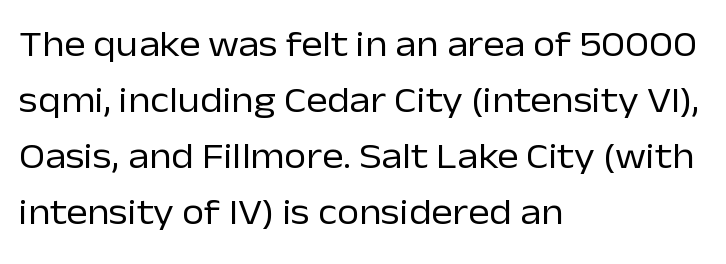
The passage shown is typed in a proportional face where columns would drift. The face used here is a sans, in the tradition of grotesques and geometrics. Each line starts at the same left margin while the right side varies. Ascenders rise straight up at ninety degrees.
